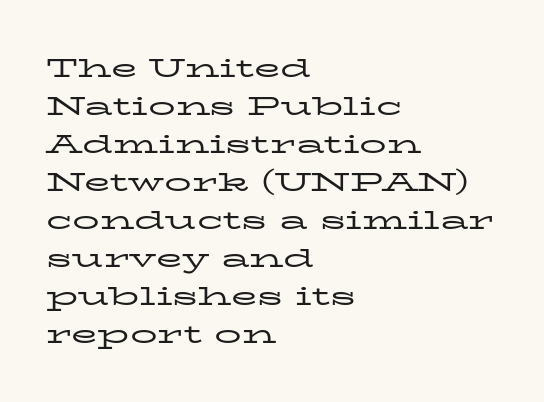
The image shows 27 px text type, upright; set left-aligned, normal line spacing (1.41x), normal letter spacing, not underlined.
